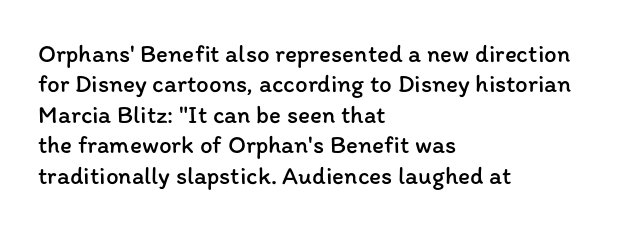
Q: Is the text bold? A: No.
Q: Is the text italic (slanted)? A: No, it is upright.
Q: Is the text underlined? A: No.
Q: How is the paragraph aligned? A: Left-aligned.
Q: Is the spacing between letters normal or unusually wide? A: Normal.
